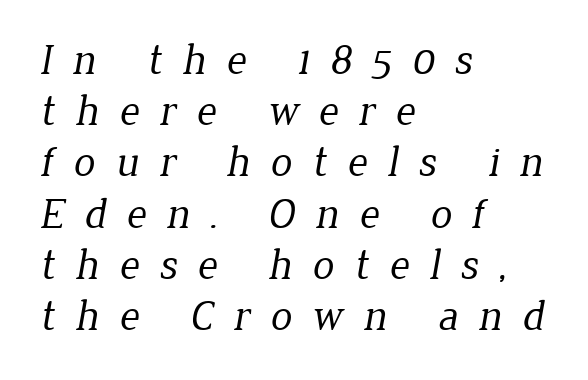
Check under the words: just untouched page. Compared with typical body copy, the letter spacing here is much looser. Compared with a typical body face, this is equally light or lighter still. Here the designer chose a conventional face with non-uniform glyph widths. Typographically, this falls in the serif category.
